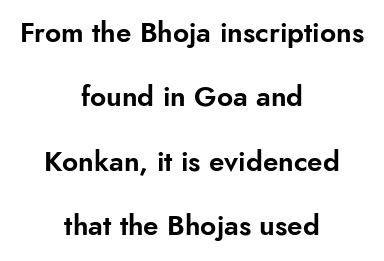
Q: Is the text italic (slanted)? A: No, it is upright.
Q: Is the typeface a serif or a sans-serif typeface? A: Sans-serif.
Q: Is the text underlined? A: No.
Q: How is the paragraph aligned? A: Centered.
Q: Is the spacing between letters normal or unusually wide? A: Normal.
Q: Is the spacing between lines tight, normal or loose? A: Loose.
Q: Width (condensed, normal, or wide)? A: Normal.
Q: Stroke contrast? A: Low.
Q: x-height? A: Small.
Q: Monospaced? A: No.
